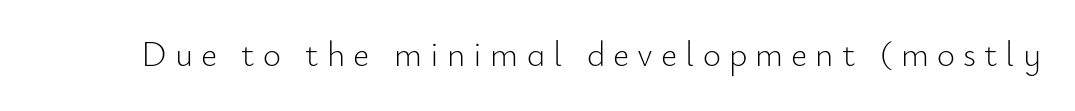
{"serif": "no", "italic": "no", "bold": "no", "weight": "light", "width": "normal", "stroke_contrast": "low", "x_height": "small", "monospaced": "no", "underline": "no", "letter_spacing": "wide", "letter_spacing_em": 0.23, "glyph_px": 35}
